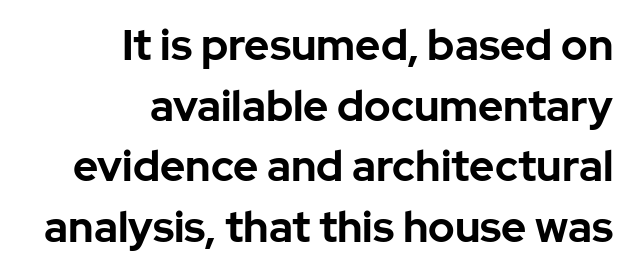
Q: Is the text bold? A: Yes.
Q: Is the text italic (slanted)? A: No, it is upright.
Q: Is the typeface a serif or a sans-serif typeface? A: Sans-serif.
Q: Is the text underlined? A: No.
Q: How is the paragraph aligned? A: Right-aligned.
Q: Is the spacing between letters normal or unusually wide? A: Normal.
Q: Is the spacing between lines tight, normal or loose? A: Normal.
Q: Width (condensed, normal, or wide)? A: Normal.
Q: Stroke contrast? A: Low.
Q: x-height? A: Medium.
Q: Monospaced? A: No.
